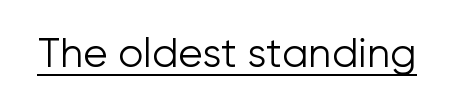
Q: Is the text bold? A: No.
Q: Is the text italic (slanted)? A: No, it is upright.
Q: Is the typeface a serif or a sans-serif typeface? A: Sans-serif.
Q: Is the text underlined? A: Yes.
Q: Is the spacing between letters normal or unusually wide? A: Normal.
Q: Width (condensed, normal, or wide)? A: Normal.
Q: Stroke contrast? A: Low.
Q: x-height? A: Medium.
Q: Monospaced? A: No.
